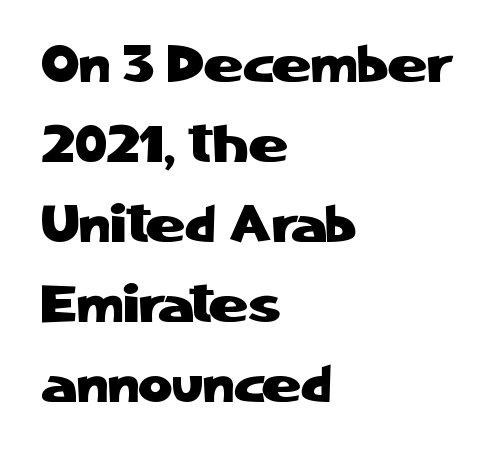
Q: Is the text italic (slanted)? A: No, it is upright.
Q: Is the typeface a serif or a sans-serif typeface? A: Sans-serif.
Q: Is the text underlined? A: No.
Q: How is the paragraph aligned? A: Left-aligned.
Q: Is the spacing between letters normal or unusually wide? A: Normal.
Q: Is the spacing between lines tight, normal or loose? A: Normal.
Q: Width (condensed, normal, or wide)? A: Normal.
Q: Stroke contrast? A: Low.
Q: x-height? A: Medium.
Q: Monospaced? A: No.
